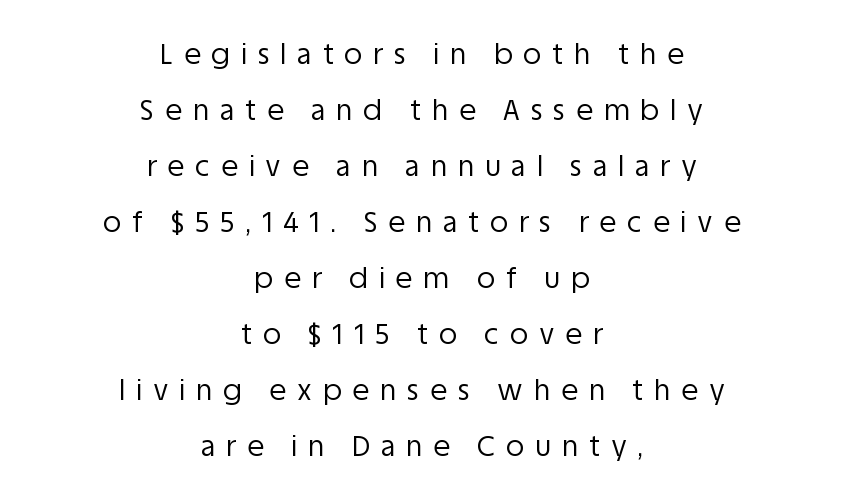
The image shows 28 px regular-weight sans-serif type, upright; set centered, loose line spacing (2.0x), unusually wide letter spacing (+0.39 em), not underlined; low stroke contrast and a large x-height.
